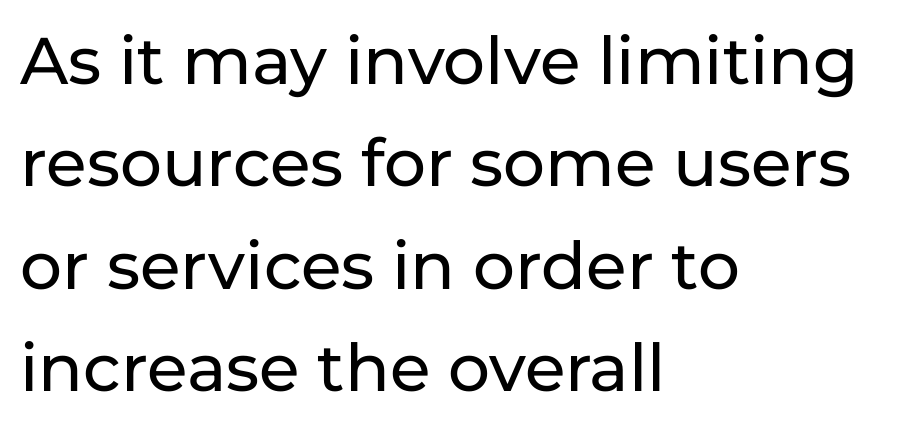
Reading down the block, your eye returns to a fixed left position each line. Whoever set this chose a conventional vertical rhythm. The rendering uses natural spacing where letterforms have individual widths. The characters display no serif detailing; their extremities are plain.
